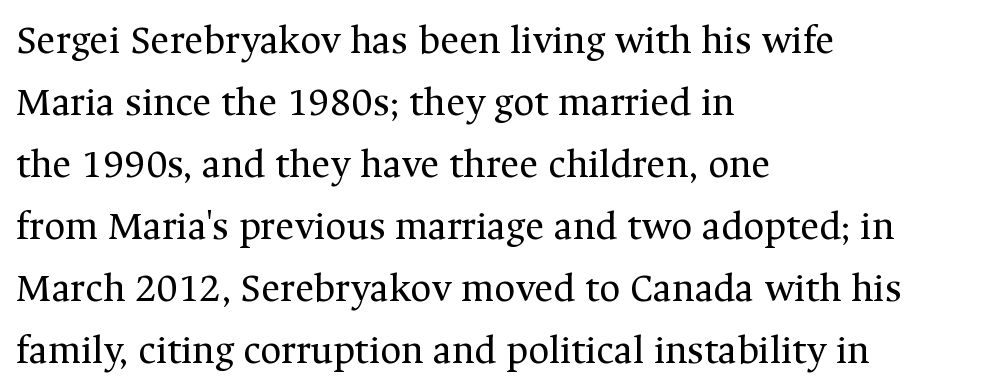
{"serif": "yes", "italic": "no", "bold": "no", "weight": "regular", "width": "normal", "stroke_contrast": "medium", "x_height": "medium", "monospaced": "no", "underline": "no", "align": "left", "line_spacing": "normal", "line_spacing_ratio": 1.51, "letter_spacing": "normal", "letter_spacing_em": 0.0, "glyph_px": 41}
